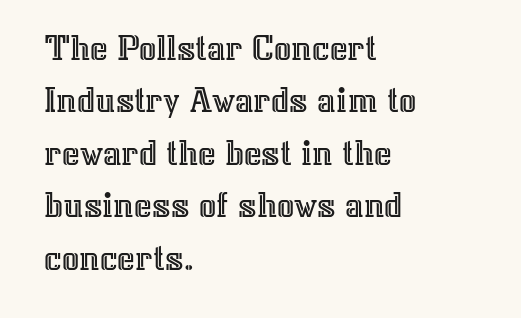
{"italic": "no", "width": "normal", "x_height": "medium", "monospaced": "no", "underline": "no", "align": "left", "line_spacing": "normal", "line_spacing_ratio": 1.38, "letter_spacing": "normal", "letter_spacing_em": 0.0, "glyph_px": 38}
